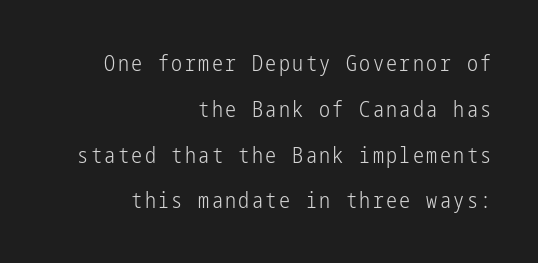
The image shows 22 px text type, upright; set right-aligned, loose line spacing (2.08x), not underlined.
